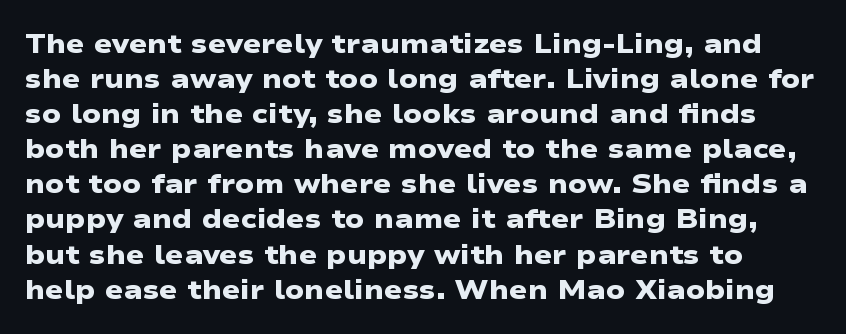
{"bold": "yes", "underline": "no", "line_spacing": "normal", "line_spacing_ratio": 1.3, "letter_spacing": "normal", "letter_spacing_em": 0.0, "glyph_px": 27}
